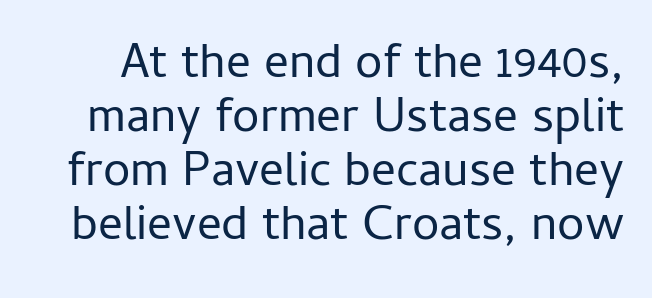
How are the letters spaced? Ordinarily, with no added tracking. Students, observe: this is what under-led, compact text looks like. Unmarked baselines from the first word to the last. The rendering uses natural spacing where letterforms have individual widths.
